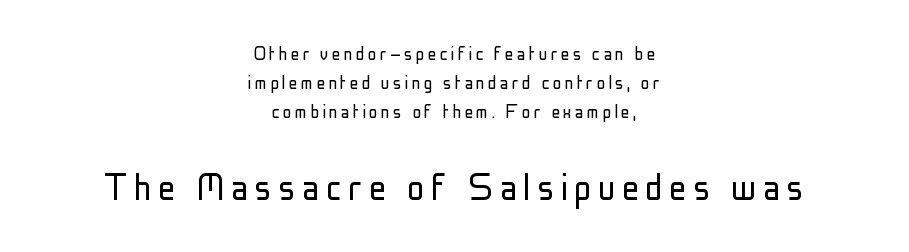
Q: Is the text bold? A: No.
Q: Is the text italic (slanted)? A: No, it is upright.
Q: Is the typeface a serif or a sans-serif typeface? A: Sans-serif.
Q: Is the text underlined? A: No.
Q: How is the paragraph aligned? A: Centered.
Q: Is the spacing between lines tight, normal or loose? A: Normal.
Q: Which block of text is set in a larger size, the first (top) or the second (bottom)? A: The second (bottom) one.
Q: Width (condensed, normal, or wide)? A: Condensed.
Q: Stroke contrast? A: Low.
Q: x-height? A: Medium.
Q: Monospaced? A: No.
